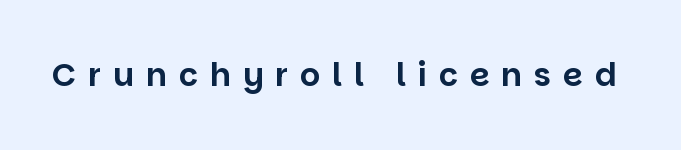
The image shows 32 px sans-serif type, upright; set unusually wide letter spacing (+0.37 em), not underlined; low stroke contrast and a large x-height.
